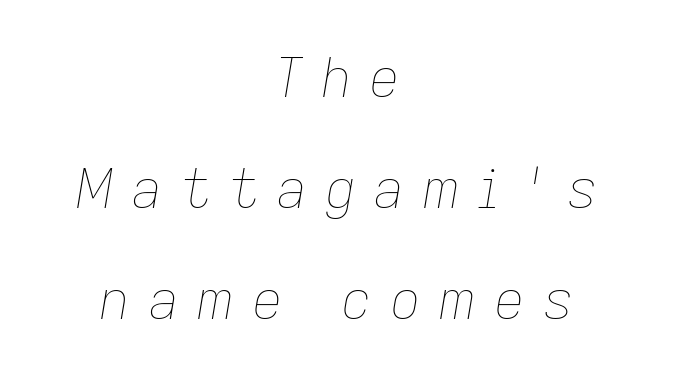
{"italic": "yes", "lean": "right", "slant_degrees": 9, "bold": "no", "weight": "thin", "width": "normal", "stroke_contrast": "low", "x_height": "medium", "monospaced": "no", "underline": "no", "align": "center", "line_spacing": "loose", "line_spacing_ratio": 2.06, "letter_spacing": "wide", "letter_spacing_em": 0.32, "glyph_px": 54}
